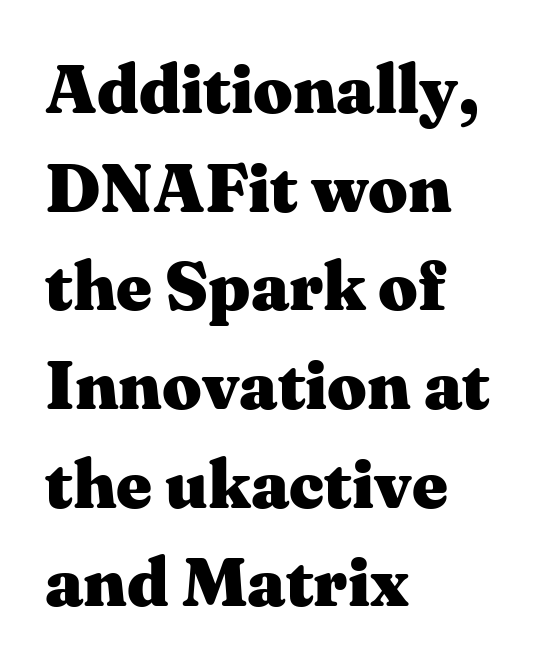
Q: Is the text bold? A: Yes.
Q: Is the text italic (slanted)? A: No, it is upright.
Q: Is the typeface a serif or a sans-serif typeface? A: Serif.
Q: Is the text underlined? A: No.
Q: How is the paragraph aligned? A: Left-aligned.
Q: Is the spacing between letters normal or unusually wide? A: Normal.
Q: Is the spacing between lines tight, normal or loose? A: Normal.
Q: Width (condensed, normal, or wide)? A: Wide.
Q: Stroke contrast? A: Medium.
Q: x-height? A: Medium.
Q: Monospaced? A: No.
